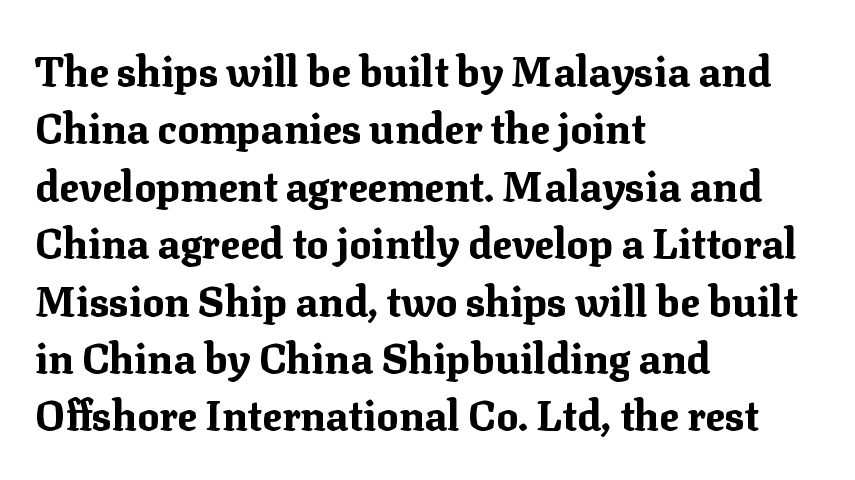
The lines sit at an ordinary, default distance from one another. The typography opts for an upright posture over an oblique one. You can tell from the footed stems that serif type was used. Here the glyphs are tracked normally, forming tight word shapes. Unmarked baselines from the first word to the last.
